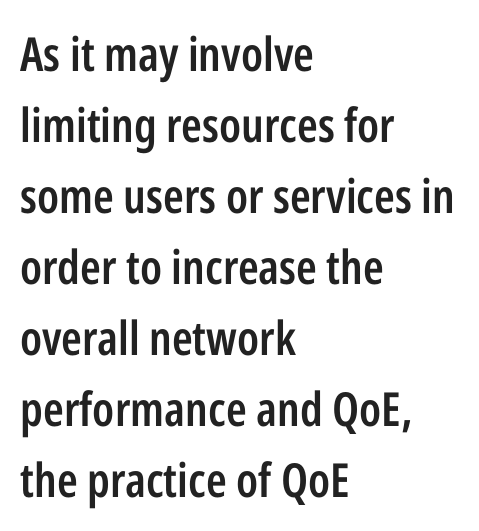
The image shows 47 px semibold, condensed sans-serif type, upright; set left-aligned, normal line spacing (1.51x), normal letter spacing, not underlined; low stroke contrast and a medium x-height.
